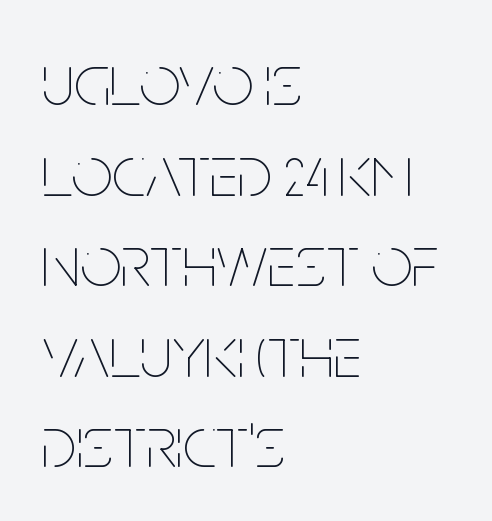
Q: Is the text bold? A: No.
Q: Is the text italic (slanted)? A: No, it is upright.
Q: Is the text underlined? A: No.
Q: How is the paragraph aligned? A: Left-aligned.
Q: Is the spacing between letters normal or unusually wide? A: Normal.
Q: Width (condensed, normal, or wide)? A: Condensed.
Q: Stroke contrast? A: Low.
Q: x-height? A: Large.
Q: Monospaced? A: No.
